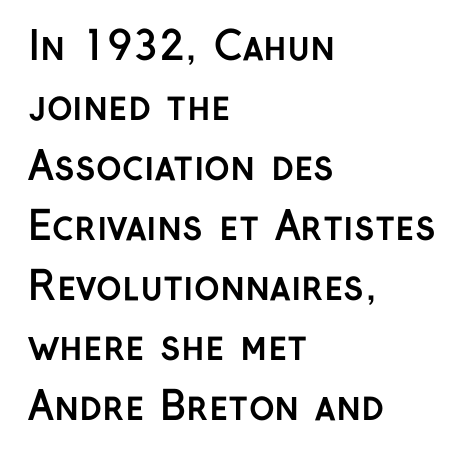
The image shows 39 px semibold sans-serif type, upright; set left-aligned, normal line spacing (1.54x), normal letter spacing, not underlined; low stroke contrast and a medium x-height.
